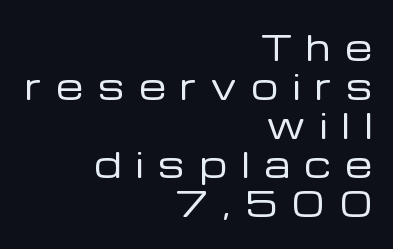
{"serif": "no", "italic": "no", "bold": "no", "weight": "regular", "width": "normal", "stroke_contrast": "low", "x_height": "medium", "monospaced": "no", "underline": "no", "align": "right", "line_spacing": "tight", "line_spacing_ratio": 1.15, "letter_spacing": "wide", "letter_spacing_em": 0.44, "glyph_px": 34}
